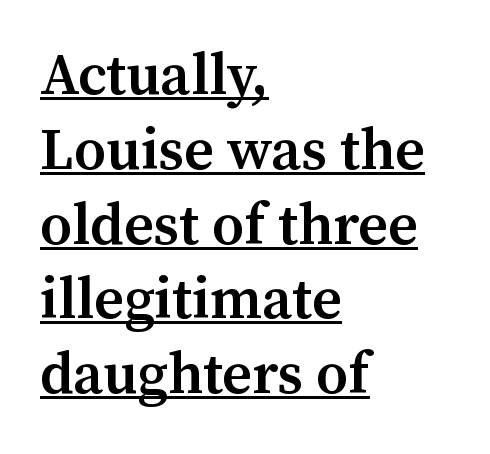
The image shows 58 px semibold serif type, upright; set left-aligned, normal line spacing (1.29x), normal letter spacing, underlined; medium stroke contrast and a medium x-height.
